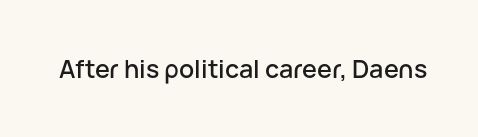
{"italic": "no", "underline": "no", "letter_spacing": "normal", "letter_spacing_em": 0.0, "glyph_px": 25}
